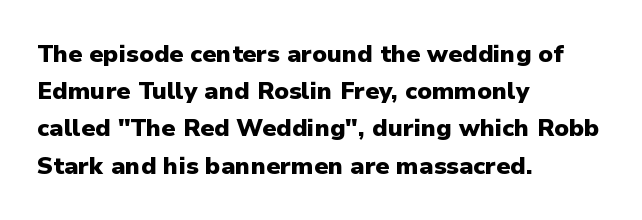
{"italic": "no", "bold": "yes", "underline": "no", "align": "left", "line_spacing": "normal", "line_spacing_ratio": 1.55, "letter_spacing": "normal", "letter_spacing_em": 0.0, "glyph_px": 24}
